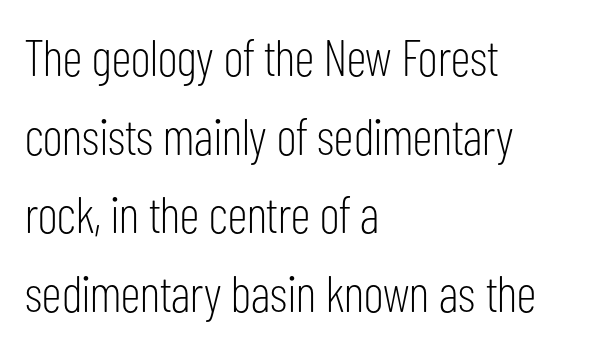
The image shows 51 px light, condensed sans-serif type, upright; set left-aligned, normal line spacing (1.54x), normal letter spacing, not underlined; low stroke contrast and a medium x-height.
